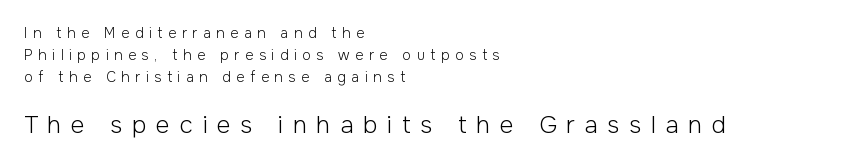
The letters look calm and open, with moderate or lighter stems. Nope, not italic — everything's standing straight. The face used here is rendered with a markedly widened letterfit. What's the leading like? Ordinary, nothing unusual.
